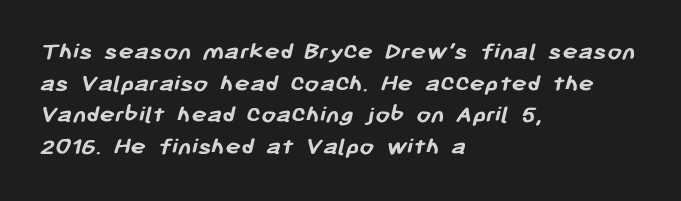
Spacing between characters is what you'd get straight out of the box. The compositor pushed each line to the left boundary. Compared with an ordinary text face, these strokes are far heavier — a full bold. Beneath every word, the page is bare.
